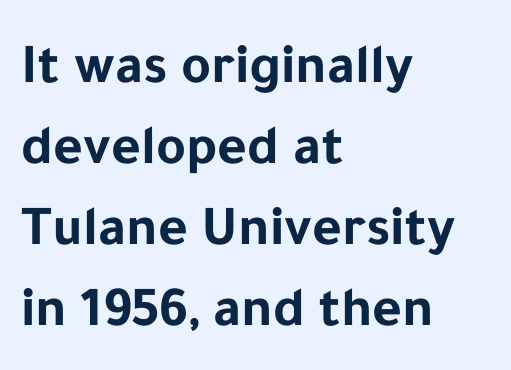
Any mark beneath the type? The region is blank. It's the straight-up-and-down kind of type. Pretty heavy lettering here — definitely bold. In terms of letterspacing, this is plain default setting. This sample has the flowing, uneven cadence of proportional lettering.
